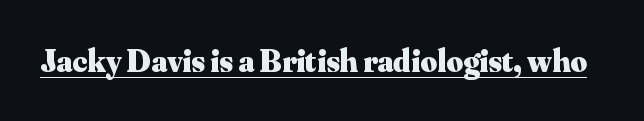
{"serif": "yes", "italic": "no", "bold": "yes", "weight": "heavy", "width": "normal", "stroke_contrast": "medium", "x_height": "small", "monospaced": "no", "underline": "yes", "letter_spacing": "normal", "letter_spacing_em": 0.0, "glyph_px": 32}
